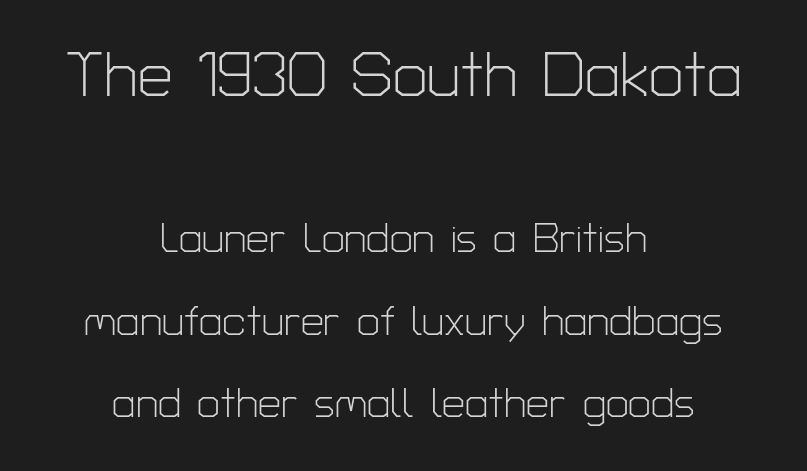
The image shows 62 px light sans-serif type, upright; set centered, loose line spacing (2.01x), normal letter spacing, not underlined; the first (top) block is 1.51x larger; low stroke contrast and a medium x-height.
